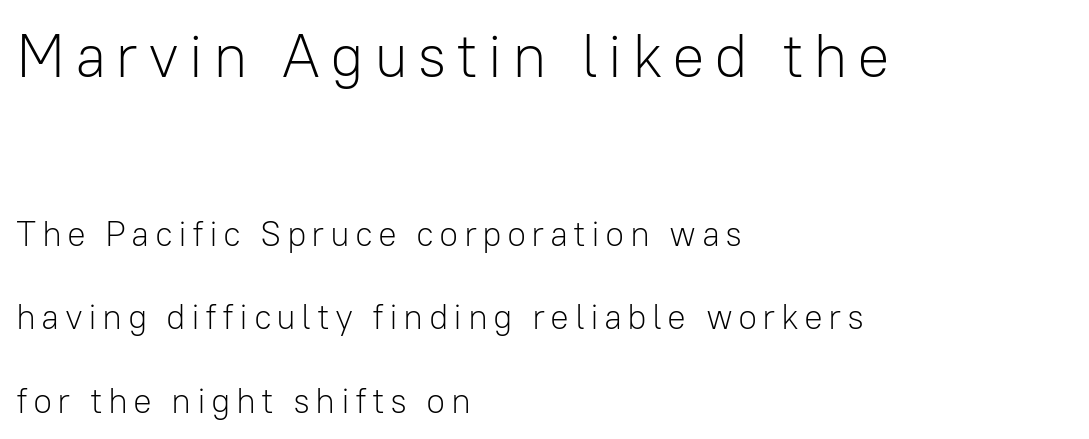
Q: Is the text bold? A: No.
Q: Is the text italic (slanted)? A: No, it is upright.
Q: Is the typeface a serif or a sans-serif typeface? A: Sans-serif.
Q: Is the text underlined? A: No.
Q: How is the paragraph aligned? A: Left-aligned.
Q: Is the spacing between lines tight, normal or loose? A: Loose.
Q: Which block of text is set in a larger size, the first (top) or the second (bottom)? A: The first (top) one.
Q: Width (condensed, normal, or wide)? A: Normal.
Q: Stroke contrast? A: Low.
Q: x-height? A: Medium.
Q: Monospaced? A: No.
